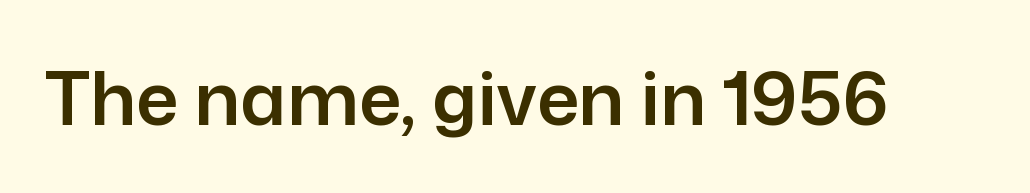
Q: Is the text italic (slanted)? A: No, it is upright.
Q: Is the typeface a serif or a sans-serif typeface? A: Sans-serif.
Q: Is the text underlined? A: No.
Q: Is the spacing between letters normal or unusually wide? A: Normal.
Q: Width (condensed, normal, or wide)? A: Normal.
Q: Stroke contrast? A: Low.
Q: x-height? A: Medium.
Q: Monospaced? A: No.
